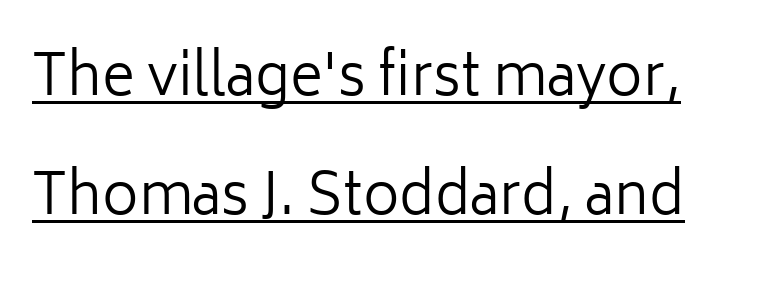
The image shows 56 px regular-weight sans-serif type, upright; set loose line spacing (2.13x), normal letter spacing, underlined; low stroke contrast and a medium x-height.
